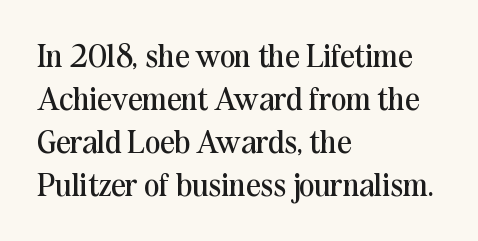
The text block is weighted toward the left margin, trailing off unevenly rightward. The characters are drawn with everyday or finer stroke widths. The letterforms sit shoulder to shoulder at normal distance. A typesetter would label this face a serif. The passage shown is not underscored anywhere. Think of a printed novel: that variable character pitch is what you see here.
